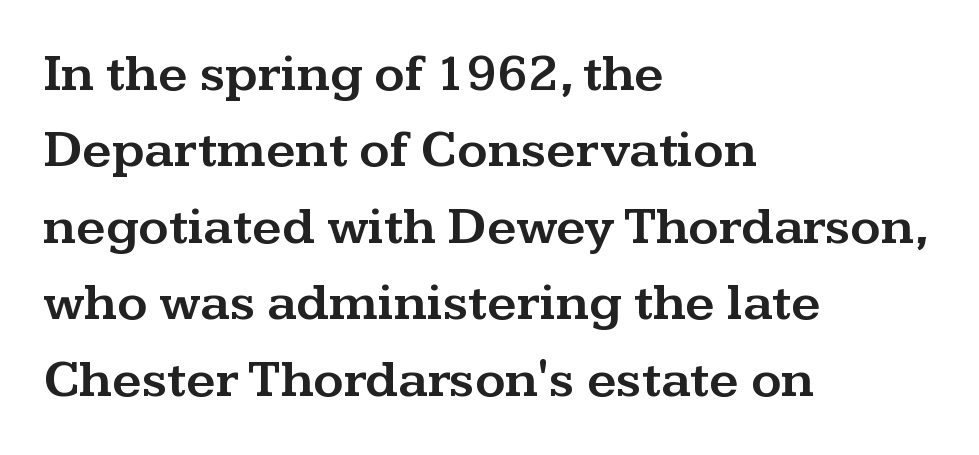
Q: Is the text italic (slanted)? A: No, it is upright.
Q: Is the typeface a serif or a sans-serif typeface? A: Serif.
Q: Is the text underlined? A: No.
Q: How is the paragraph aligned? A: Left-aligned.
Q: Is the spacing between letters normal or unusually wide? A: Normal.
Q: Is the spacing between lines tight, normal or loose? A: Normal.
Q: Width (condensed, normal, or wide)? A: Wide.
Q: Stroke contrast? A: Medium.
Q: x-height? A: Medium.
Q: Monospaced? A: No.
